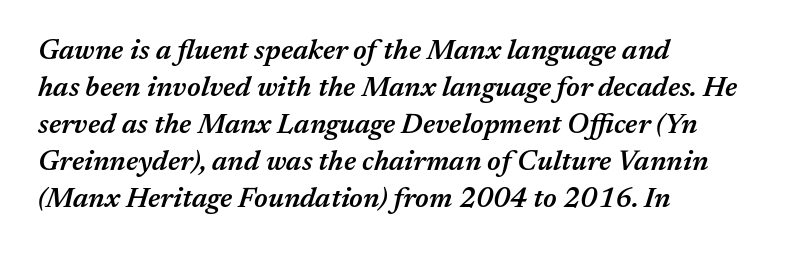
The image shows 28 px semibold type, italic (leaning right); set left-aligned, normal line spacing (1.32x), normal letter spacing, not underlined; medium stroke contrast and a medium x-height.
